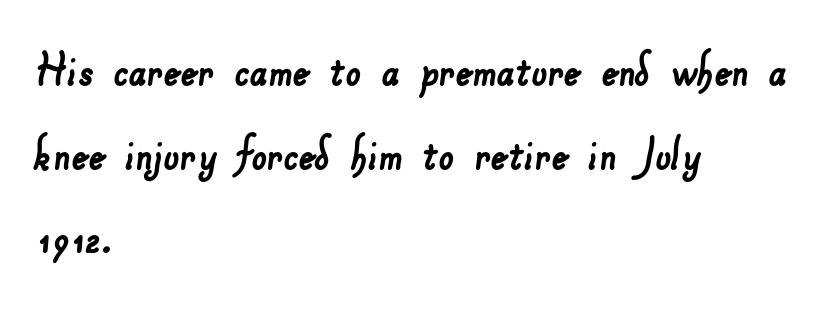
{"serif": "no", "width": "normal", "stroke_contrast": "low", "x_height": "small", "monospaced": "no", "underline": "no", "align": "left", "line_spacing": "normal", "line_spacing_ratio": 1.55, "letter_spacing": "normal", "letter_spacing_em": 0.0, "glyph_px": 54}
